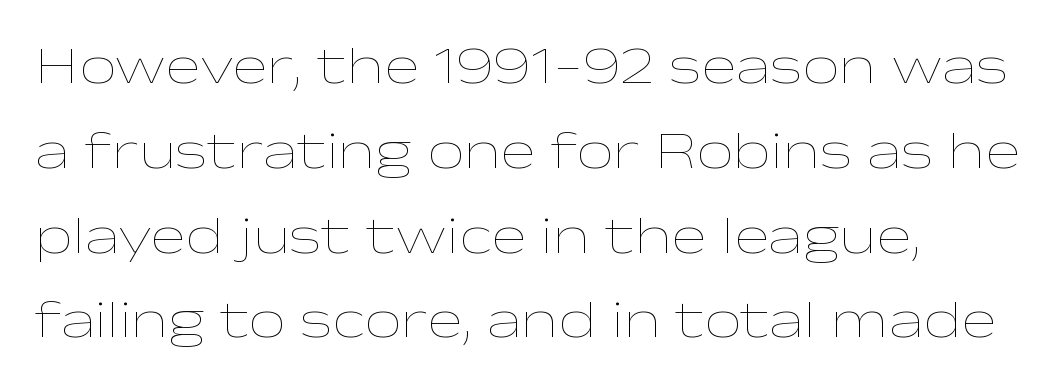
{"italic": "no", "bold": "no", "weight": "thin", "width": "wide", "stroke_contrast": "low", "x_height": "medium", "monospaced": "no", "underline": "no", "align": "left", "line_spacing": "normal", "line_spacing_ratio": 1.6, "letter_spacing": "normal", "letter_spacing_em": 0.0, "glyph_px": 53}
